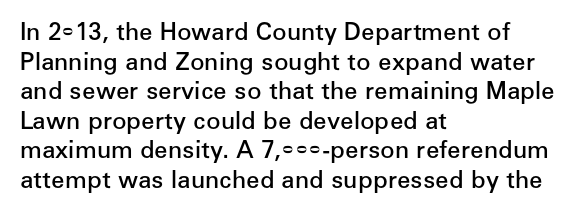
A bare baseline throughout the passage. Compared with a centered layout, this one pins lines to the left instead. This is moderately heavy type, rendered in semibold. The letters sit at their default tracking, neither squeezed nor spread. This sample uses an upright cut, with every glyph sitting square on the baseline.
